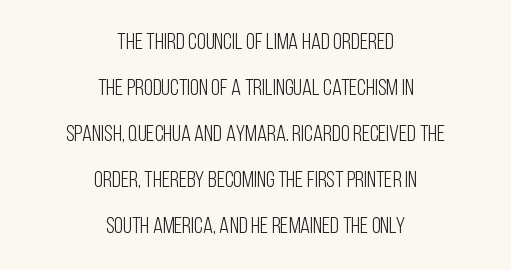
The image shows 23 px text type, upright; set centered, loose line spacing (2.0x), normal letter spacing, not underlined.
